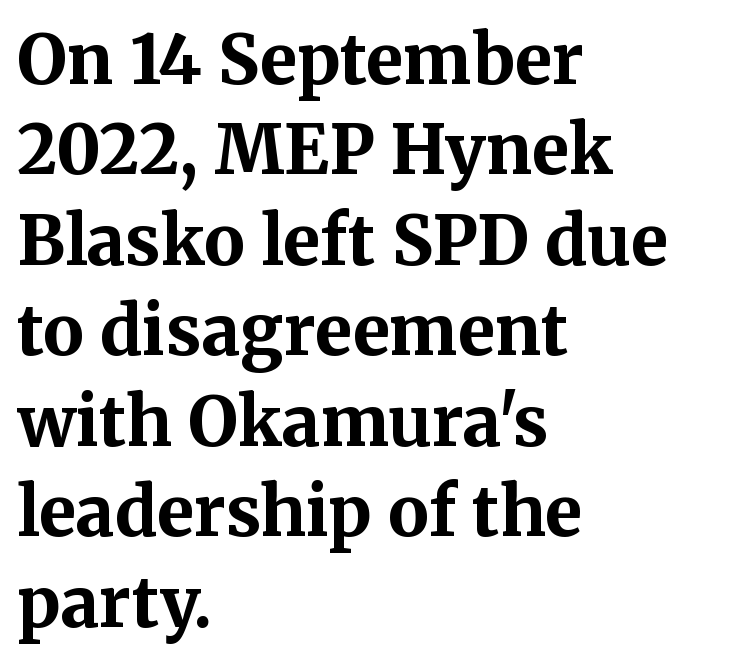
The image shows 68 px bold serif type, upright; set left-aligned, normal line spacing (1.33x), normal letter spacing, not underlined; medium stroke contrast and a medium x-height.
